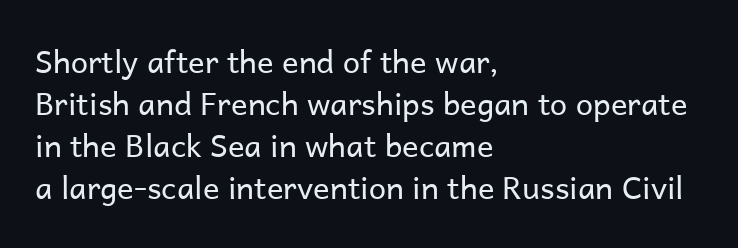
{"serif": "no", "italic": "no", "bold": "no", "weight": "regular", "width": "normal", "stroke_contrast": "low", "x_height": "medium", "monospaced": "no", "underline": "no", "align": "left", "line_spacing": "normal", "line_spacing_ratio": 1.36, "letter_spacing": "normal", "letter_spacing_em": 0.0, "glyph_px": 31}
